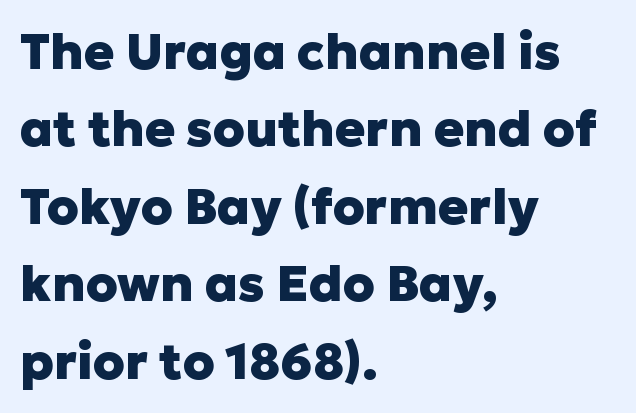
The image shows 50 px heavy sans-serif type, upright; set left-aligned, normal line spacing (1.55x), normal letter spacing, not underlined; low stroke contrast and a medium x-height.
